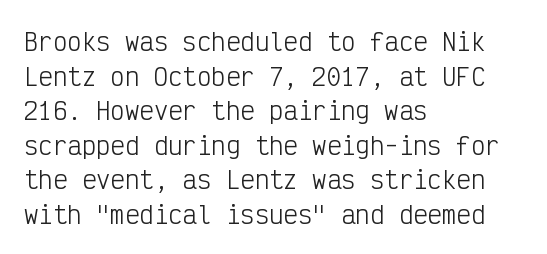
The image shows 24 px text type, upright; set left-aligned, normal line spacing (1.44x), normal letter spacing, not underlined.
